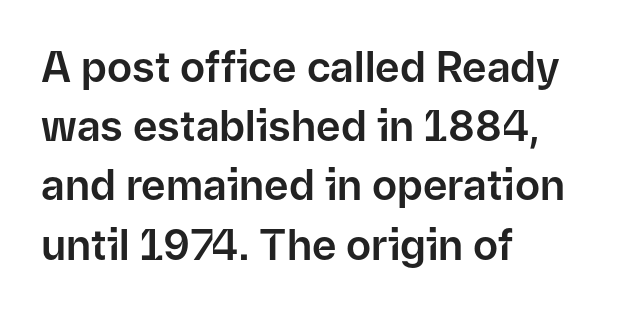
{"serif": "no", "italic": "no", "width": "normal", "stroke_contrast": "low", "x_height": "medium", "monospaced": "no", "underline": "no", "align": "left", "line_spacing": "normal", "line_spacing_ratio": 1.41, "letter_spacing": "normal", "letter_spacing_em": 0.0, "glyph_px": 42}
